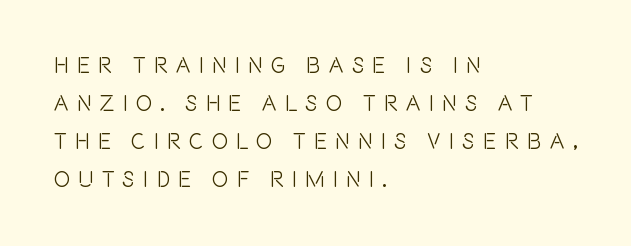
{"italic": "no", "underline": "no", "align": "left", "line_spacing_ratio": 1.73, "letter_spacing": "wide", "letter_spacing_em": 0.37, "glyph_px": 22}
